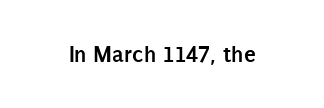
The image shows 24 px bold type, upright; set normal letter spacing, not underlined.
